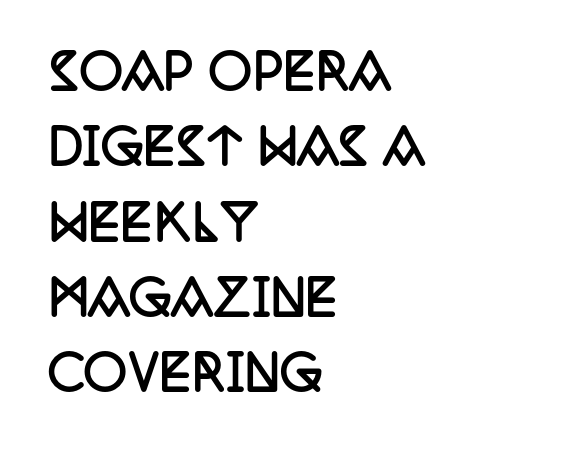
{"serif": "yes", "italic": "no", "bold": "yes", "weight": "semibold", "width": "condensed", "stroke_contrast": "low", "x_height": "large", "monospaced": "no", "underline": "no", "align": "left", "line_spacing": "normal", "line_spacing_ratio": 1.57, "letter_spacing": "normal", "letter_spacing_em": 0.0, "glyph_px": 48}
